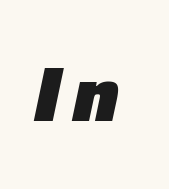
{"italic": "yes", "lean": "right", "slant_degrees": 12, "bold": "yes", "weight": "heavy", "width": "normal", "stroke_contrast": "low", "x_height": "medium", "monospaced": "no", "underline": "no", "glyph_px": 76}
